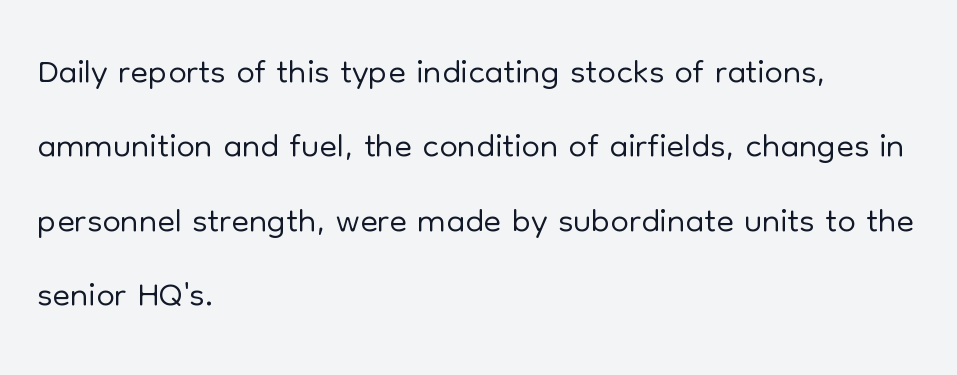
The image shows 52 px light sans-serif type, upright; set left-aligned, normal line spacing (1.43x), normal letter spacing, not underlined; low stroke contrast and a medium x-height.
